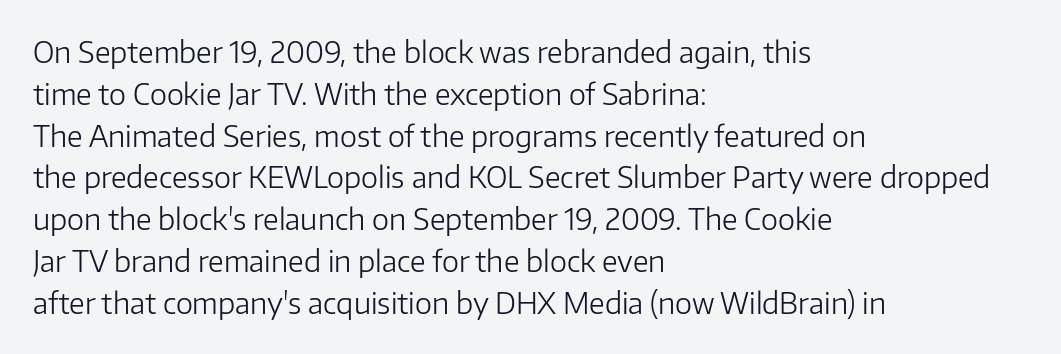
{"serif": "no", "italic": "no", "bold": "no", "weight": "light", "width": "normal", "stroke_contrast": "low", "x_height": "medium", "monospaced": "no", "underline": "no", "align": "left", "line_spacing": "normal", "line_spacing_ratio": 1.44, "letter_spacing": "normal", "letter_spacing_em": 0.0, "glyph_px": 29}
